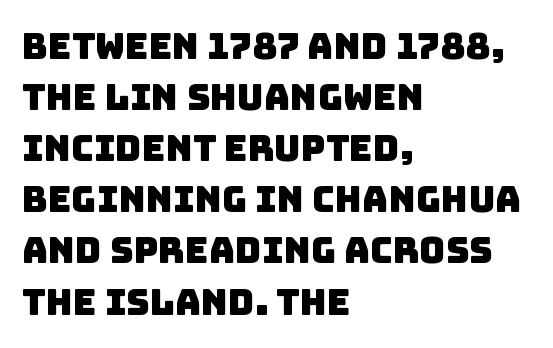
{"serif": "no", "width": "normal", "stroke_contrast": "low", "x_height": "large", "monospaced": "no", "underline": "no", "align": "left", "line_spacing": "normal", "line_spacing_ratio": 1.42, "letter_spacing": "normal", "letter_spacing_em": 0.0, "glyph_px": 36}
